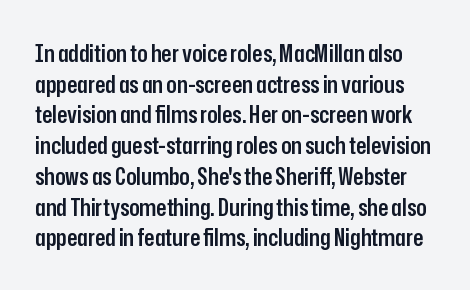
Here the glyphs are tracked normally, forming tight word shapes. Check the space under the baseline: it is left empty. The rendering uses a semibold face; strokes are thickened but not to full bold. A typesetter would call this leading conventional body-copy spacing. You can tell it's not italic because the verticals are truly vertical.
